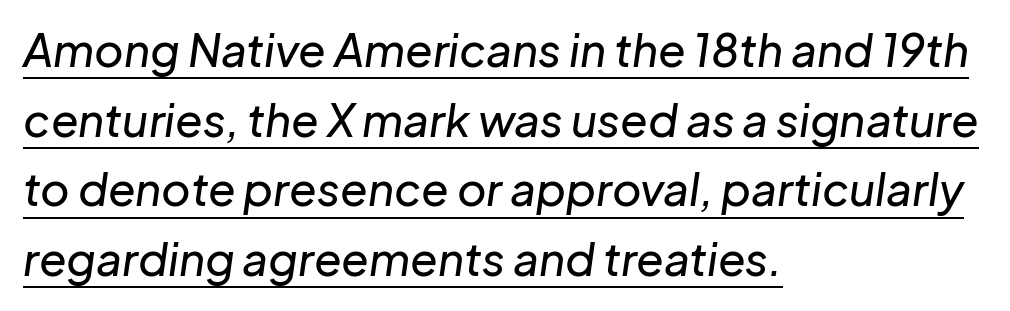
Q: Is the text italic (slanted)? A: Yes, it leans right by about 8 degrees.
Q: Is the text underlined? A: Yes.
Q: How is the paragraph aligned? A: Left-aligned.
Q: Is the spacing between letters normal or unusually wide? A: Normal.
Q: Is the spacing between lines tight, normal or loose? A: Normal.
Q: Width (condensed, normal, or wide)? A: Normal.
Q: Stroke contrast? A: Low.
Q: x-height? A: Medium.
Q: Monospaced? A: No.
